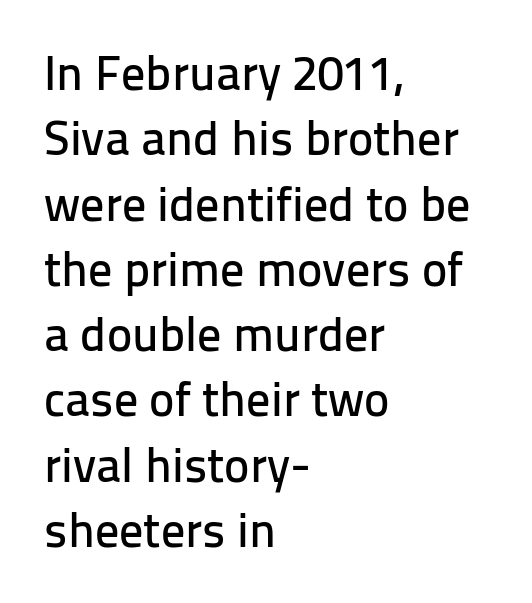
Q: Is the text italic (slanted)? A: No, it is upright.
Q: Is the typeface a serif or a sans-serif typeface? A: Sans-serif.
Q: Is the text underlined? A: No.
Q: How is the paragraph aligned? A: Left-aligned.
Q: Is the spacing between letters normal or unusually wide? A: Normal.
Q: Is the spacing between lines tight, normal or loose? A: Normal.
Q: Width (condensed, normal, or wide)? A: Normal.
Q: Stroke contrast? A: Low.
Q: x-height? A: Medium.
Q: Monospaced? A: No.
